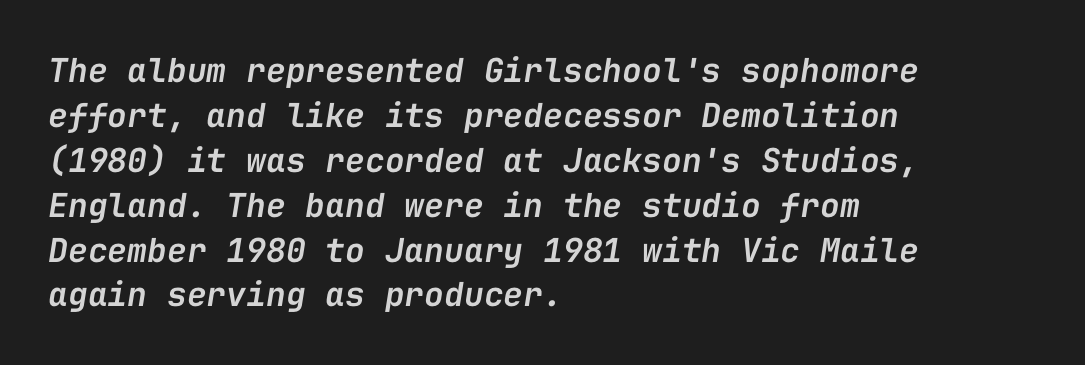
The image shows 33 px semibold type, italic (leaning right), monospaced; set left-aligned, normal line spacing (1.36x), normal letter spacing, not underlined; low stroke contrast and a medium x-height.
